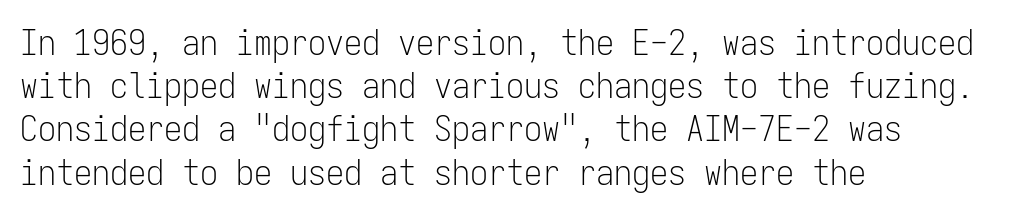
The image shows 36 px light, condensed sans-serif type, upright, monospaced; set left-aligned, line spacing 1.2x, normal letter spacing, not underlined; low stroke contrast and a medium x-height.
